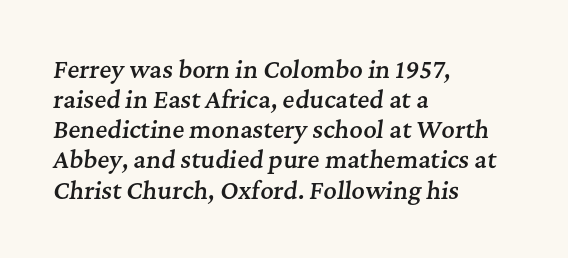
{"italic": "yes", "lean": "right", "slant_degrees": 7, "bold": "semi", "underline": "no", "align": "left", "line_spacing": "normal", "line_spacing_ratio": 1.31, "letter_spacing": "normal", "letter_spacing_em": 0.0, "glyph_px": 23}
